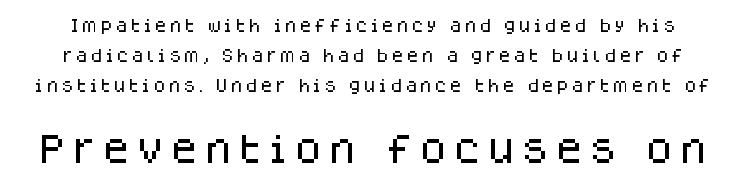
Q: Is the text italic (slanted)? A: No, it is upright.
Q: Is the typeface a serif or a sans-serif typeface? A: Sans-serif.
Q: Is the text underlined? A: No.
Q: Is the spacing between lines tight, normal or loose? A: Loose.
Q: Which block of text is set in a larger size, the first (top) or the second (bottom)? A: The second (bottom) one.
Q: Width (condensed, normal, or wide)? A: Normal.
Q: Stroke contrast? A: Low.
Q: x-height? A: Large.
Q: Monospaced? A: No.
